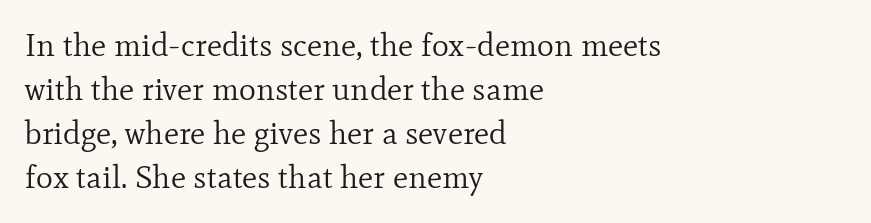
A classic flush-left, rag-right setting is used for this passage. The glyphs are unaccompanied by any horizontal stroke below them. Is the type heavy? It reads as light-to-regular instead. Summary of vertical rhythm: regular, with standard interline spacing. Each letter keeps its own natural width here, so spacing adapts to shape.
